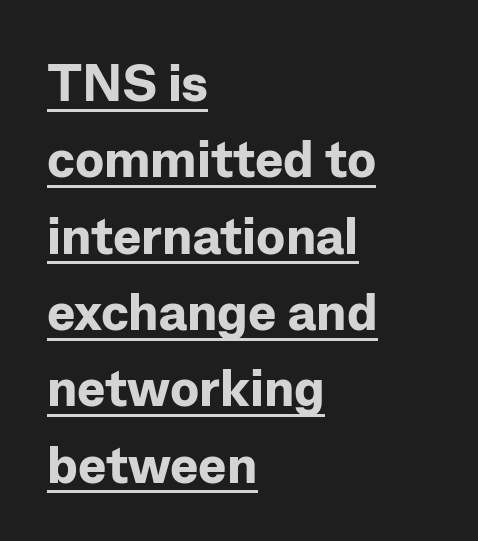
Successive baselines arrive at the customary interval. No italicization has been applied; the sample stays upright. Weight check: bold — yes, fully. The face used here is proportionally spaced, like ordinary book or web type. Layout note: lines flush left. Unlike a traditional serif, this face leaves its strokes unadorned.
